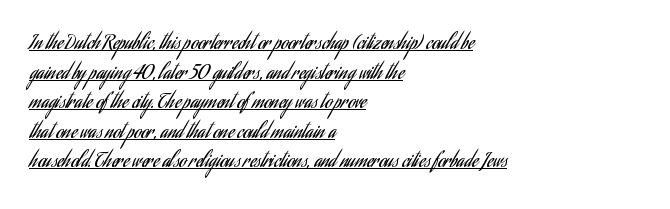
{"bold": "no", "underline": "yes", "align": "left", "line_spacing": "normal", "line_spacing_ratio": 1.48, "letter_spacing": "normal", "letter_spacing_em": 0.0, "glyph_px": 20}
